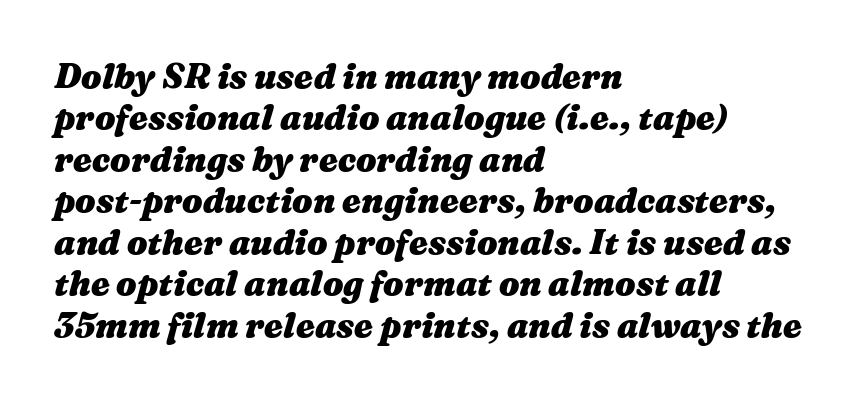
Q: Is the text bold? A: Yes.
Q: Is the text italic (slanted)? A: Yes, it leans right by about 16 degrees.
Q: Is the text underlined? A: No.
Q: How is the paragraph aligned? A: Left-aligned.
Q: Is the spacing between letters normal or unusually wide? A: Normal.
Q: Width (condensed, normal, or wide)? A: Wide.
Q: Stroke contrast? A: Medium.
Q: x-height? A: Medium.
Q: Monospaced? A: No.
